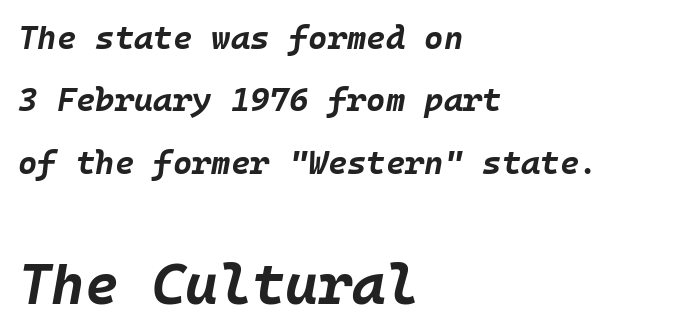
{"italic": "yes", "lean": "right", "slant_degrees": 10, "bold": "yes", "weight": "bold", "width": "normal", "stroke_contrast": "low", "x_height": "large", "underline": "no", "align": "left", "line_spacing_ratio": 1.89, "letter_spacing": "normal", "letter_spacing_em": 0.0, "larger_block": "second", "size_ratio": 1.73, "glyph_px": 57}
